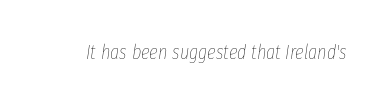
Type without underlining. This rendering leaves character spacing at its baseline value. Each stroke keeps to a modest, everyday thickness or less. There's an unmistakable incline to the writing here.
